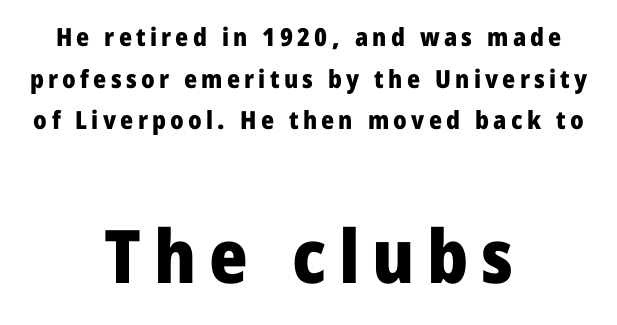
{"serif": "no", "italic": "no", "bold": "yes", "weight": "heavy", "width": "normal", "stroke_contrast": "low", "x_height": "medium", "monospaced": "no", "underline": "no", "align": "center", "line_spacing": "normal", "line_spacing_ratio": 1.67, "larger_block": "second", "size_ratio": 2.96, "glyph_px": 74}
